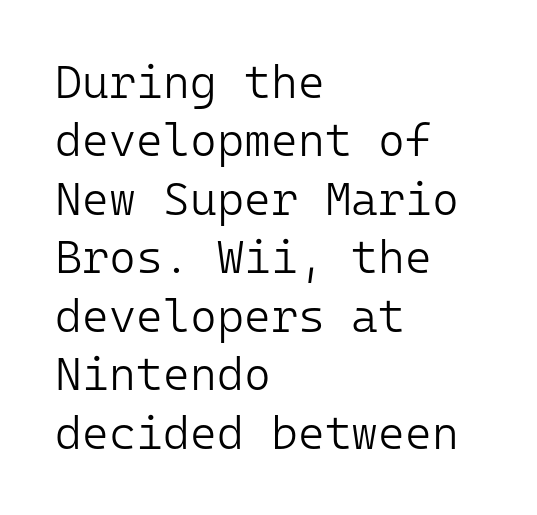
Nobody drew a line under any word here. These lines are composed in type without serifs. The face used here is rendered with its standard letterfit. Which margin do the lines hug? The left one — the right edge is uneven.
